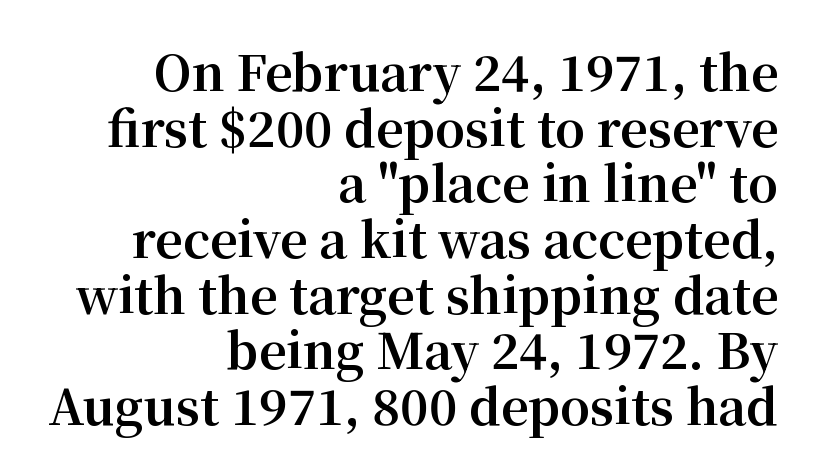
{"serif": "yes", "italic": "no", "bold": "yes", "weight": "bold", "width": "normal", "stroke_contrast": "medium", "x_height": "medium", "monospaced": "no", "underline": "no", "align": "right", "line_spacing_ratio": 1.16, "letter_spacing": "normal", "letter_spacing_em": 0.0, "glyph_px": 48}
